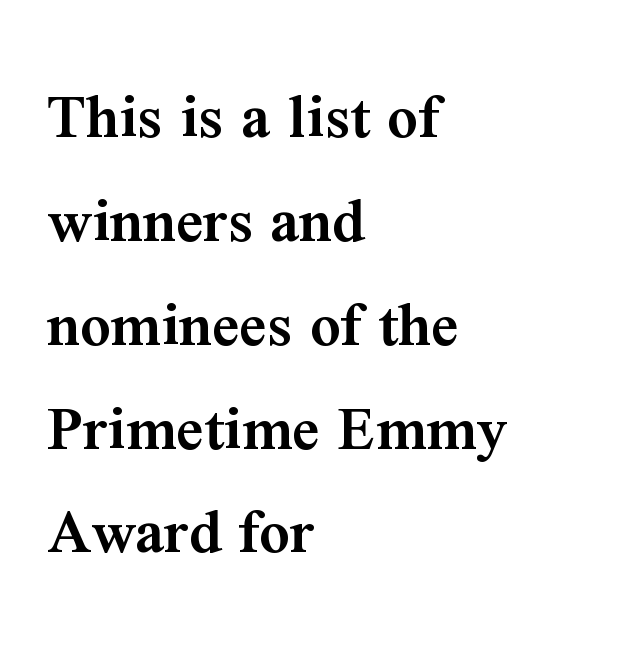
{"serif": "yes", "italic": "no", "bold": "semi", "weight": "semibold", "width": "normal", "stroke_contrast": "medium", "x_height": "medium", "monospaced": "no", "underline": "no", "align": "left", "line_spacing": "normal", "line_spacing_ratio": 1.55, "letter_spacing": "normal", "letter_spacing_em": 0.0, "glyph_px": 67}
